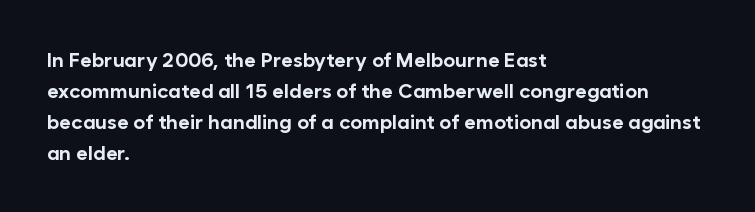
The image shows 20 px bold type, upright; set left-aligned, normal line spacing (1.55x), normal letter spacing, not underlined.
